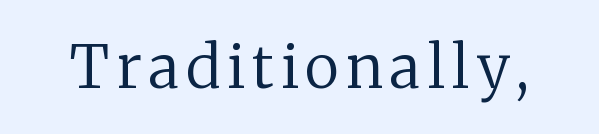
{"serif": "yes", "italic": "no", "bold": "no", "weight": "regular", "width": "normal", "stroke_contrast": "low", "x_height": "medium", "monospaced": "no", "underline": "no", "glyph_px": 59}
